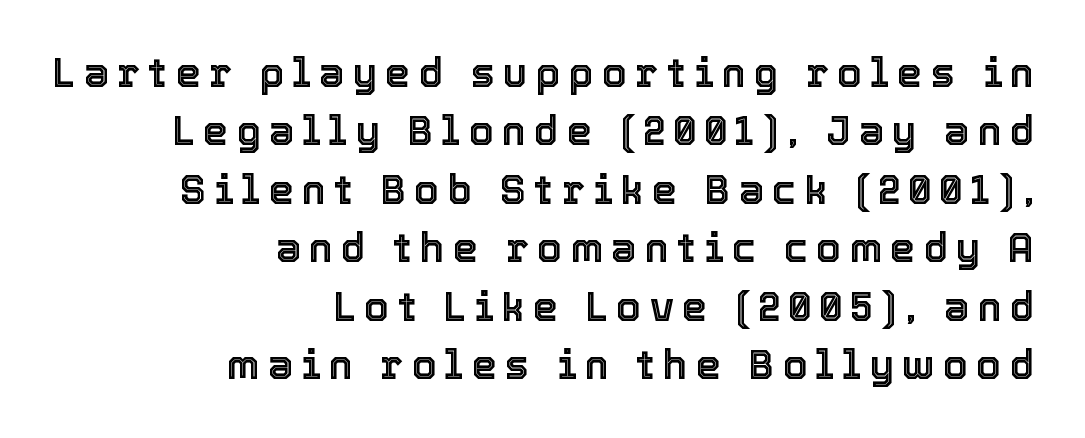
The image shows 40 px text type, upright; set right-aligned, normal line spacing (1.46x), unusually wide letter spacing (+0.21 em), not underlined; a medium x-height.
